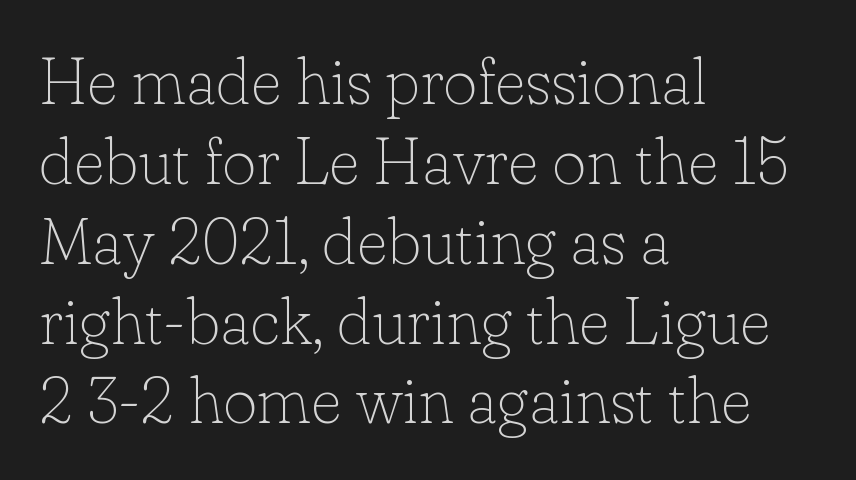
No heavy texture on the line: the type isn't bold. Letterform terminals end in serifs throughout the passage. Caption: standard tracking, unaltered. This sample has the flowing, uneven cadence of proportional lettering. Upright lettering throughout. Left-aligned paragraph, ragged on the right.
